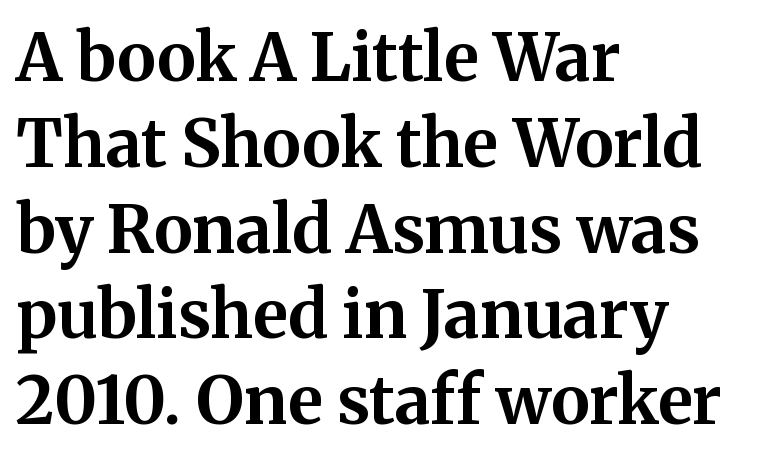
Q: Is the text bold? A: Yes.
Q: Is the text italic (slanted)? A: No, it is upright.
Q: Is the typeface a serif or a sans-serif typeface? A: Serif.
Q: Is the text underlined? A: No.
Q: How is the paragraph aligned? A: Left-aligned.
Q: Is the spacing between letters normal or unusually wide? A: Normal.
Q: Is the spacing between lines tight, normal or loose? A: Normal.
Q: Width (condensed, normal, or wide)? A: Normal.
Q: Stroke contrast? A: Medium.
Q: x-height? A: Medium.
Q: Monospaced? A: No.
